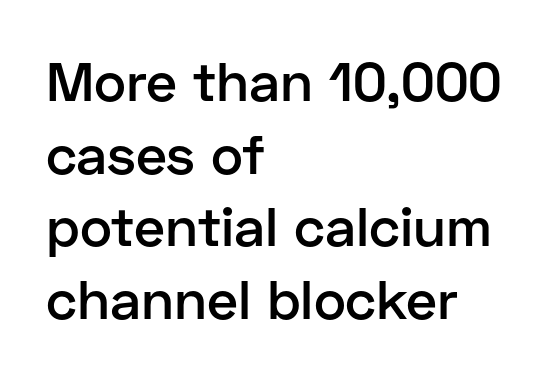
The image shows 55 px semibold sans-serif type, upright; set left-aligned, normal line spacing (1.32x), normal letter spacing, not underlined; low stroke contrast and a medium x-height.
